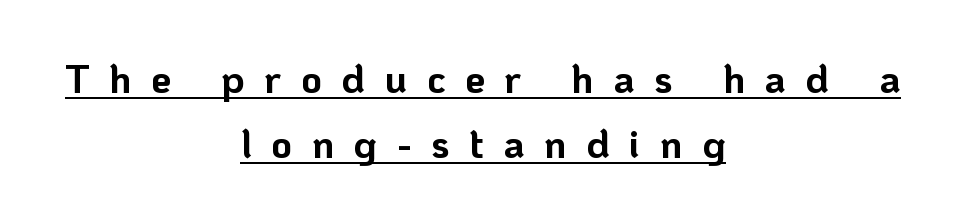
The image shows 40 px bold sans-serif type, upright; set centered, normal line spacing (1.62x), unusually wide letter spacing (+0.49 em), underlined; low stroke contrast and a medium x-height.
